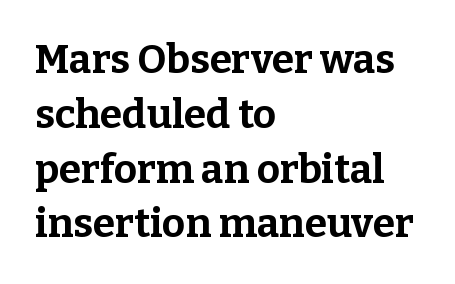
The passage shown stacks its lines at a standard gap. The ragged edge is on the right, which tells us the setting is flush left. Characters remain perfectly vertical along every line. The letters sit at their default tracking, neither squeezed nor spread. Spacing verdict: proportional, widths tailored to each character.
